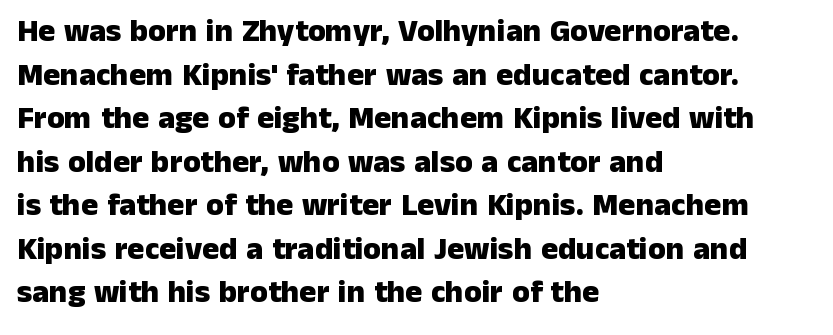
{"serif": "no", "italic": "no", "bold": "yes", "weight": "heavy", "width": "normal", "stroke_contrast": "low", "x_height": "medium", "monospaced": "no", "underline": "no", "align": "left", "line_spacing": "normal", "line_spacing_ratio": 1.36, "letter_spacing": "normal", "letter_spacing_em": 0.0, "glyph_px": 32}
